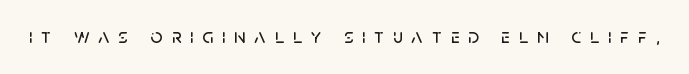
Q: Is the text italic (slanted)? A: No, it is upright.
Q: Is the text underlined? A: No.
Q: Is the spacing between letters normal or unusually wide? A: Unusually wide.
